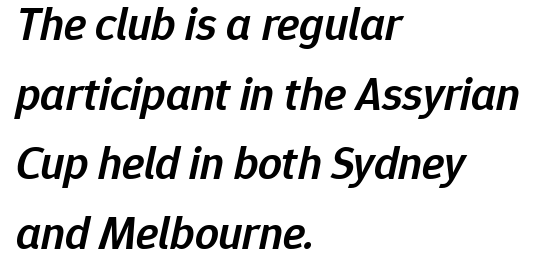
Think of a printed novel: that variable character pitch is what you see here. Is the letter spacing exaggerated? No — it looks like the ordinary default. Letters rest on an invisible, unmarked baseline. The compositor pushed each line to the left boundary.
